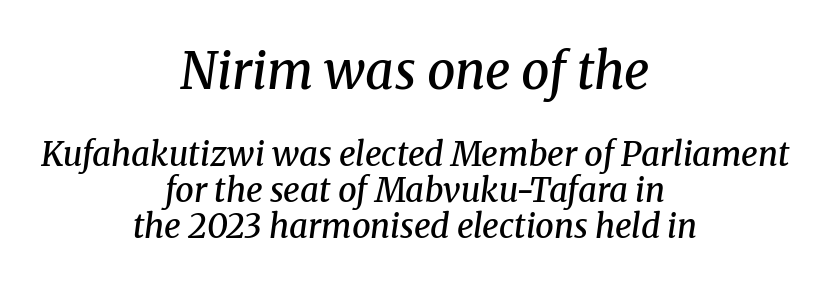
The typography opts for an oblique posture over an upright one. Of the two passages, the one on top uses the larger point size. Horizontally, the lines are justified to the midpoint only. The foot of each line stays bare and open. The letters advance in unequal steps, a hallmark of proportional type.
